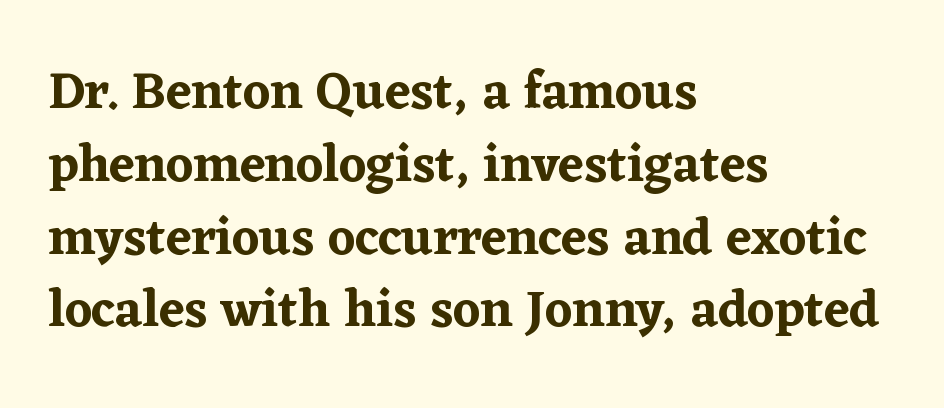
{"serif": "yes", "italic": "no", "width": "normal", "stroke_contrast": "low", "x_height": "medium", "monospaced": "no", "underline": "no", "align": "left", "line_spacing": "normal", "line_spacing_ratio": 1.4, "letter_spacing": "normal", "letter_spacing_em": 0.0, "glyph_px": 52}
